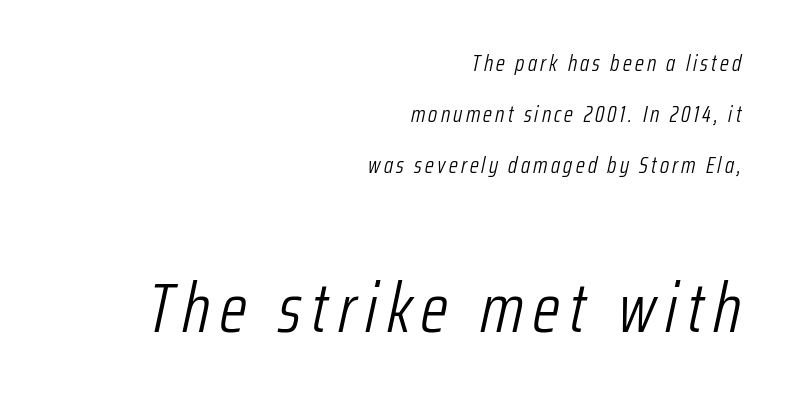
Check under the words: just untouched page. Quick note: interline space is abundant. The text block is weighted toward the right margin, trailing off unevenly leftward. These lines were composed using italics.
